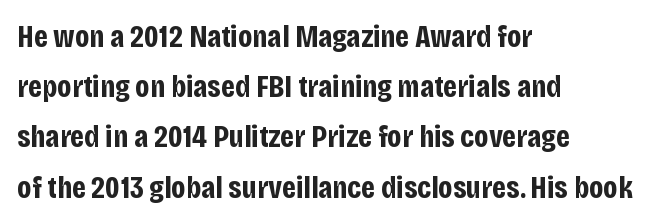
The image shows 32 px bold, condensed sans-serif type, upright; set left-aligned, normal line spacing (1.57x), normal letter spacing, not underlined; low stroke contrast and a large x-height.
